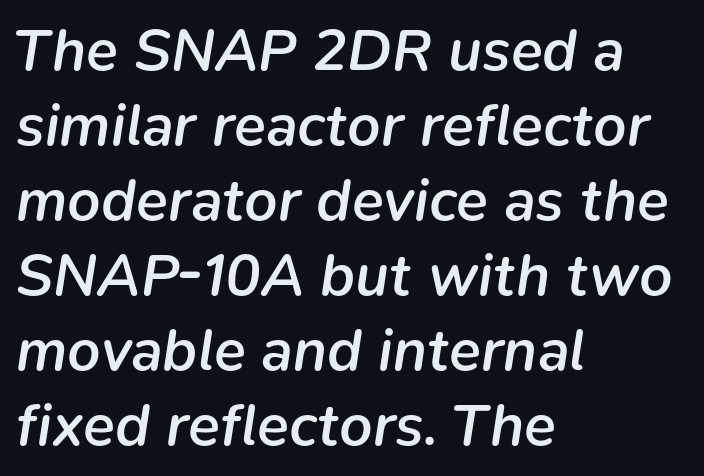
Q: Is the text bold? A: Semi-bold.
Q: Is the text italic (slanted)? A: Yes, it leans right by about 9 degrees.
Q: Is the text underlined? A: No.
Q: How is the paragraph aligned? A: Left-aligned.
Q: Is the spacing between letters normal or unusually wide? A: Normal.
Q: Is the spacing between lines tight, normal or loose? A: Normal.
Q: Width (condensed, normal, or wide)? A: Normal.
Q: Stroke contrast? A: Low.
Q: x-height? A: Medium.
Q: Monospaced? A: No.
